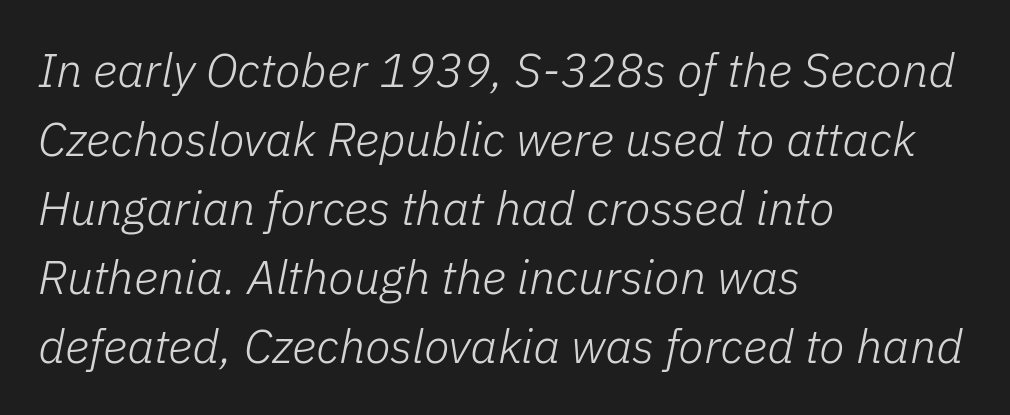
Q: Is the text bold? A: No.
Q: Is the text italic (slanted)? A: Yes, it leans right by about 11 degrees.
Q: Is the text underlined? A: No.
Q: How is the paragraph aligned? A: Left-aligned.
Q: Is the spacing between letters normal or unusually wide? A: Normal.
Q: Is the spacing between lines tight, normal or loose? A: Normal.
Q: Width (condensed, normal, or wide)? A: Normal.
Q: Stroke contrast? A: Low.
Q: x-height? A: Medium.
Q: Monospaced? A: No.
